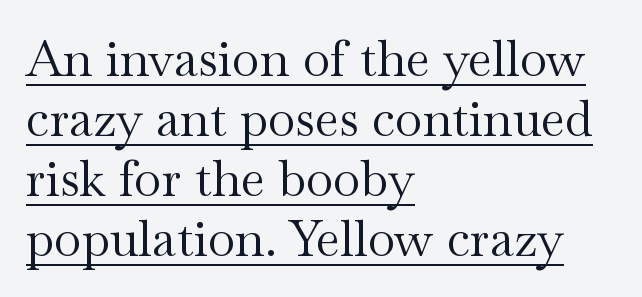
Q: Is the text bold? A: No.
Q: Is the text italic (slanted)? A: No, it is upright.
Q: Is the typeface a serif or a sans-serif typeface? A: Serif.
Q: Is the text underlined? A: Yes.
Q: How is the paragraph aligned? A: Left-aligned.
Q: Is the spacing between letters normal or unusually wide? A: Normal.
Q: Width (condensed, normal, or wide)? A: Wide.
Q: Stroke contrast? A: Medium.
Q: x-height? A: Small.
Q: Monospaced? A: No.
